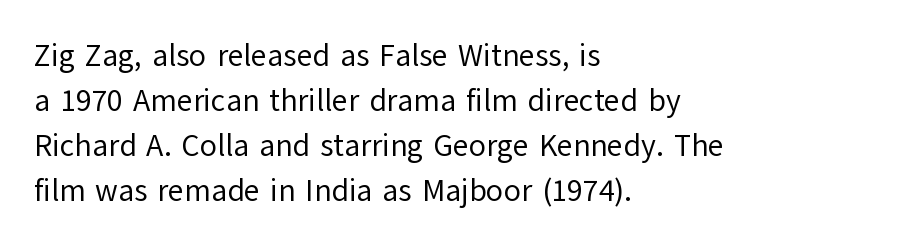
Q: Is the text bold? A: No.
Q: Is the text italic (slanted)? A: No, it is upright.
Q: Is the typeface a serif or a sans-serif typeface? A: Sans-serif.
Q: Is the text underlined? A: No.
Q: How is the paragraph aligned? A: Left-aligned.
Q: Is the spacing between letters normal or unusually wide? A: Normal.
Q: Is the spacing between lines tight, normal or loose? A: Normal.
Q: Width (condensed, normal, or wide)? A: Normal.
Q: Stroke contrast? A: Low.
Q: x-height? A: Medium.
Q: Monospaced? A: No.
